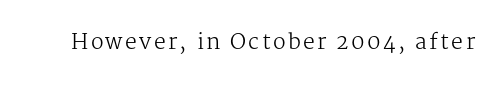
Q: Is the text bold? A: No.
Q: Is the text italic (slanted)? A: No, it is upright.
Q: Is the text underlined? A: No.
